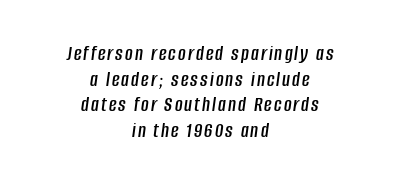
A centered setting, common on invitations and titles, is used for this passage. Plain, unruled lines of type. Characters are canted at an angle relative to the baseline's perpendicular.
